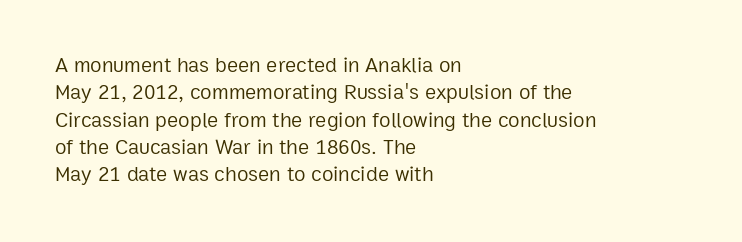
The image shows 21 px text type, upright; set left-aligned, normal line spacing (1.3x), normal letter spacing, not underlined.
